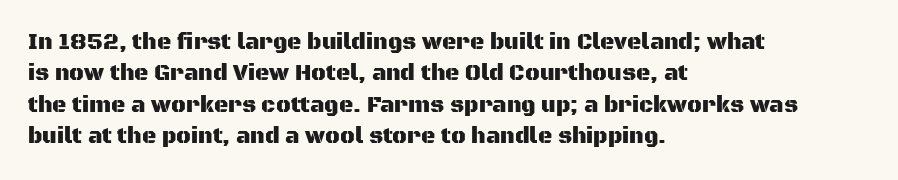
{"italic": "no", "underline": "no", "align": "left", "line_spacing": "normal", "line_spacing_ratio": 1.43, "letter_spacing": "normal", "letter_spacing_em": 0.0, "glyph_px": 22}
